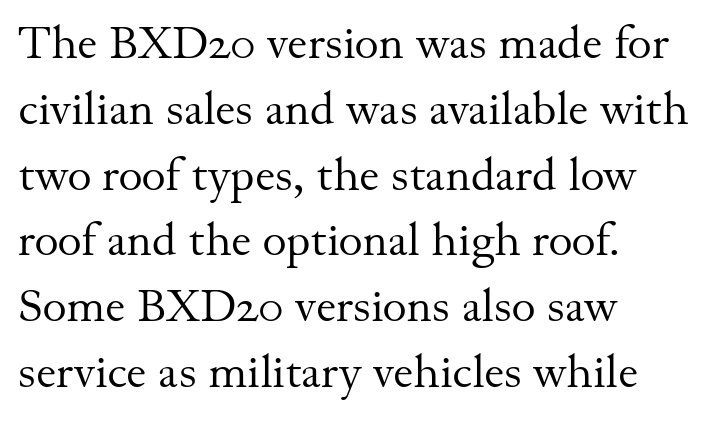
{"serif": "yes", "italic": "no", "bold": "no", "weight": "regular", "width": "normal", "stroke_contrast": "medium", "x_height": "small", "monospaced": "no", "underline": "no", "align": "left", "line_spacing": "normal", "line_spacing_ratio": 1.43, "letter_spacing": "normal", "letter_spacing_em": 0.0, "glyph_px": 46}
